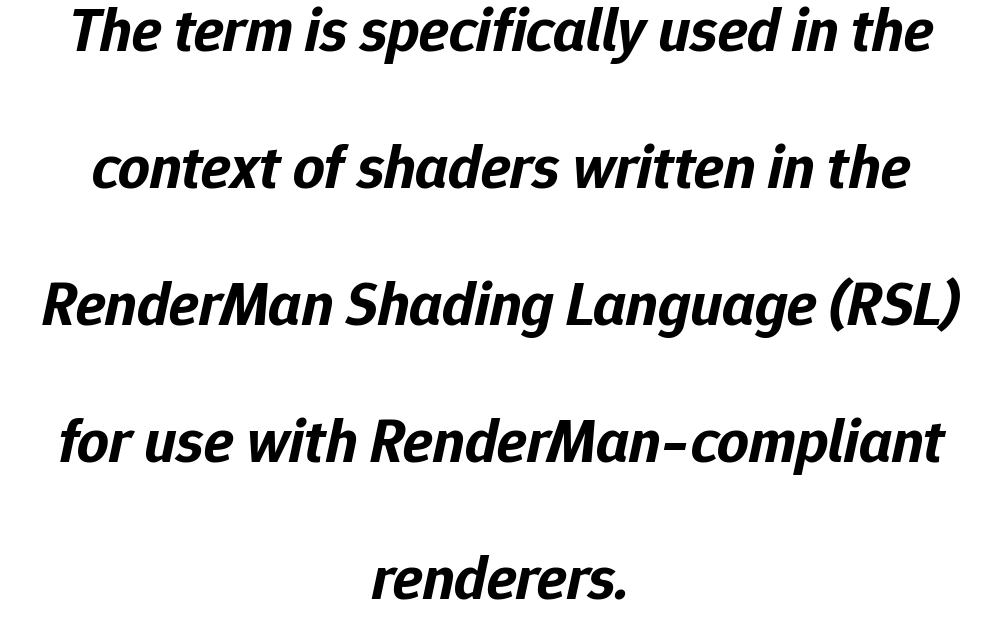
The image shows 62 px bold type, italic (leaning right); set centered, loose line spacing (2.21x), normal letter spacing, not underlined; low stroke contrast and a medium x-height.
